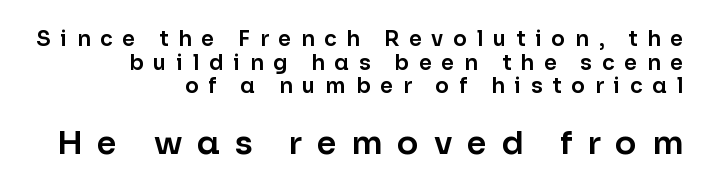
Q: Is the text italic (slanted)? A: No, it is upright.
Q: Is the typeface a serif or a sans-serif typeface? A: Sans-serif.
Q: Is the text underlined? A: No.
Q: How is the paragraph aligned? A: Right-aligned.
Q: Is the spacing between letters normal or unusually wide? A: Unusually wide.
Q: Is the spacing between lines tight, normal or loose? A: Tight.
Q: Which block of text is set in a larger size, the first (top) or the second (bottom)? A: The second (bottom) one.
Q: Width (condensed, normal, or wide)? A: Normal.
Q: Stroke contrast? A: Low.
Q: x-height? A: Medium.
Q: Monospaced? A: No.
